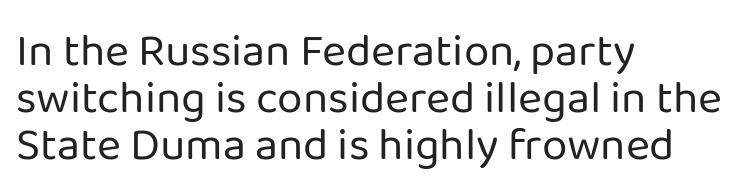
{"serif": "no", "italic": "no", "bold": "no", "weight": "regular", "width": "normal", "stroke_contrast": "low", "x_height": "medium", "monospaced": "no", "underline": "no", "align": "left", "line_spacing": "tight", "line_spacing_ratio": 1.02, "letter_spacing": "normal", "letter_spacing_em": 0.0, "glyph_px": 46}
